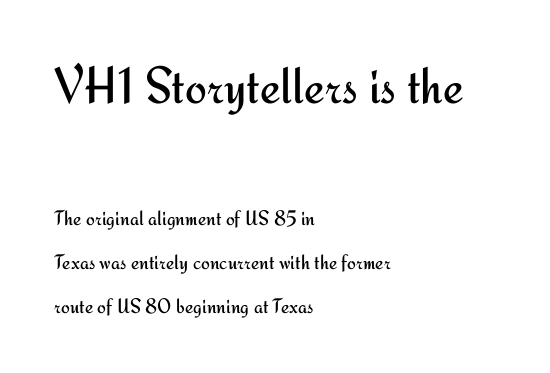
Q: Is the text bold? A: No.
Q: Is the text italic (slanted)? A: No, it is upright.
Q: Is the typeface a serif or a sans-serif typeface? A: Sans-serif.
Q: Is the text underlined? A: No.
Q: How is the paragraph aligned? A: Left-aligned.
Q: Is the spacing between letters normal or unusually wide? A: Normal.
Q: Is the spacing between lines tight, normal or loose? A: Loose.
Q: Which block of text is set in a larger size, the first (top) or the second (bottom)? A: The first (top) one.
Q: Width (condensed, normal, or wide)? A: Normal.
Q: Stroke contrast? A: Medium.
Q: x-height? A: Small.
Q: Monospaced? A: No.
